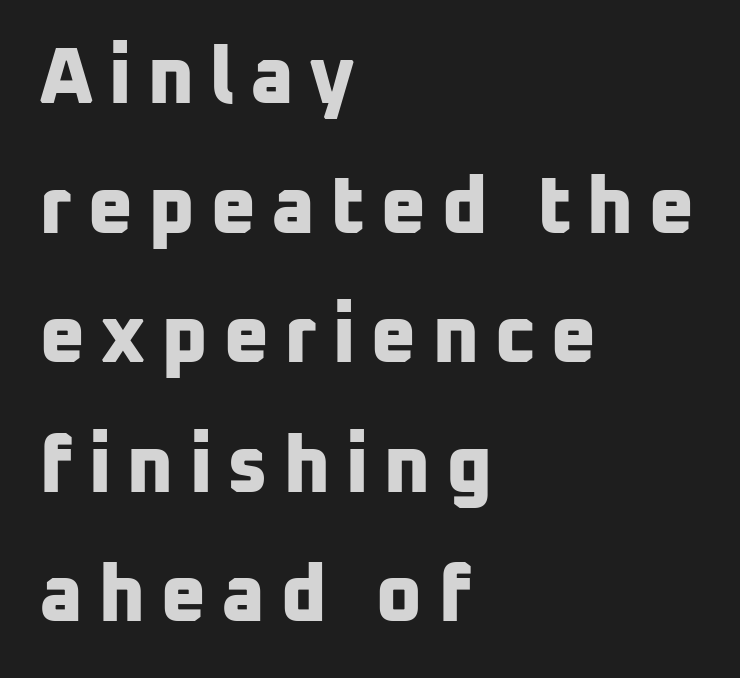
The image shows 80 px bold sans-serif type; set left-aligned, normal line spacing (1.62x), not underlined; low stroke contrast and a medium x-height.
